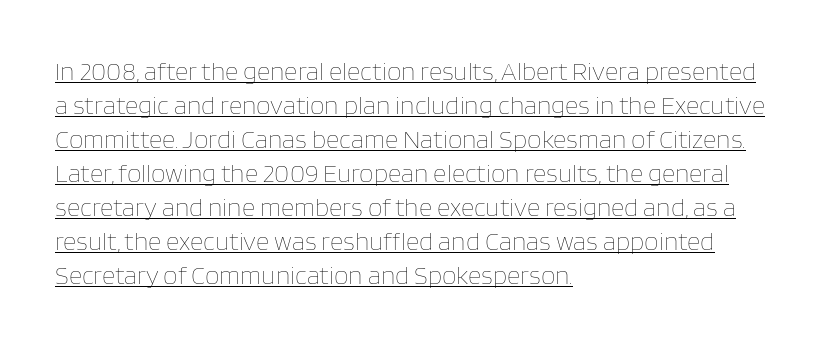
{"italic": "no", "bold": "no", "underline": "yes", "align": "left", "line_spacing": "normal", "line_spacing_ratio": 1.31, "letter_spacing": "normal", "letter_spacing_em": 0.0, "glyph_px": 26}
